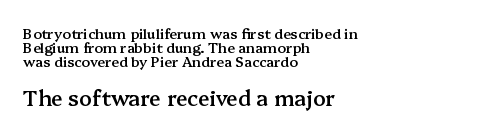
{"italic": "no", "bold": "semi", "underline": "no", "align": "left", "line_spacing": "tight", "line_spacing_ratio": 1.0, "letter_spacing": "normal", "letter_spacing_em": 0.0, "larger_block": "second", "size_ratio": 1.5, "glyph_px": 21}
